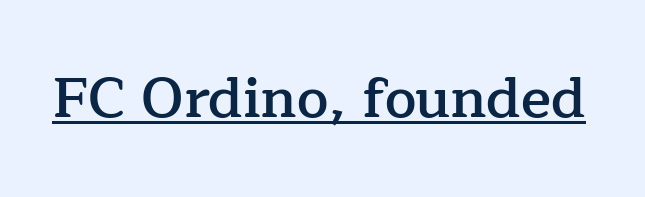
{"serif": "yes", "italic": "no", "bold": "semi", "weight": "semibold", "width": "normal", "stroke_contrast": "low", "x_height": "medium", "monospaced": "no", "underline": "yes", "letter_spacing": "normal", "letter_spacing_em": 0.0, "glyph_px": 56}
